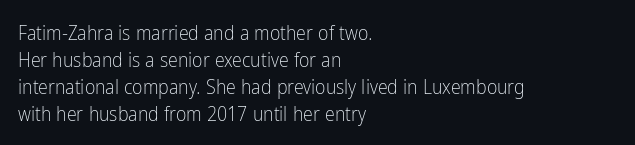
This sample uses an upright cut, with every glyph sitting square on the baseline. Reading down the column, the eye jumps a familiar distance to each next line. The horizontal fit of the characters is conventional and even. This is not heavy type; no bold has been used.
